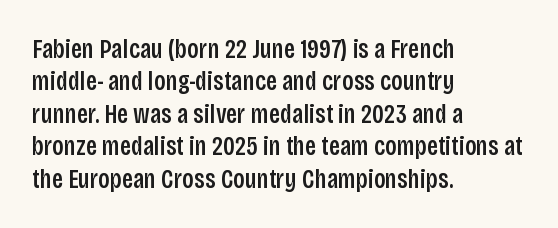
Q: Is the text italic (slanted)? A: No, it is upright.
Q: Is the text underlined? A: No.
Q: How is the paragraph aligned? A: Left-aligned.
Q: Is the spacing between letters normal or unusually wide? A: Normal.
